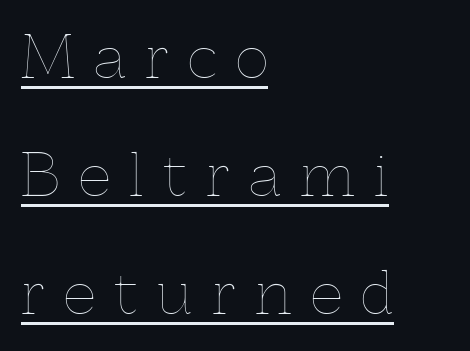
A typesetter would mark this as roman, not italic. The letters advance in unequal steps, a hallmark of proportional type. Looks like someone drew a line under every word here. The passage is arranged the way most books set body copy — flush left. What stands out about the letter spacing? Its width — letters are far apart. A light-to-regular cut is what we see here.
